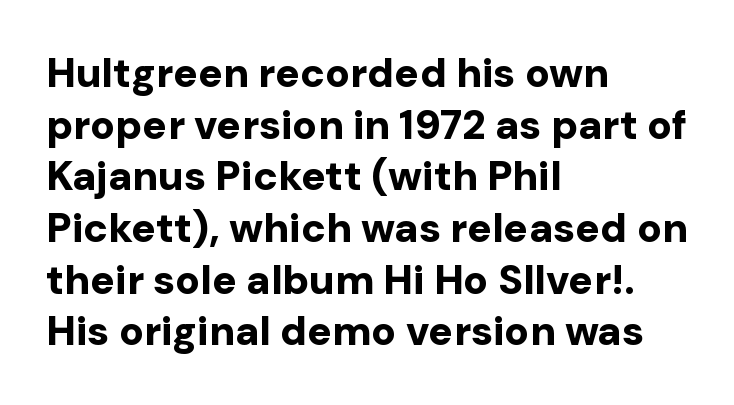
Q: Is the text bold? A: Yes.
Q: Is the text italic (slanted)? A: No, it is upright.
Q: Is the typeface a serif or a sans-serif typeface? A: Sans-serif.
Q: Is the text underlined? A: No.
Q: How is the paragraph aligned? A: Left-aligned.
Q: Is the spacing between letters normal or unusually wide? A: Normal.
Q: Is the spacing between lines tight, normal or loose? A: Normal.
Q: Width (condensed, normal, or wide)? A: Normal.
Q: Stroke contrast? A: Low.
Q: x-height? A: Medium.
Q: Monospaced? A: No.
